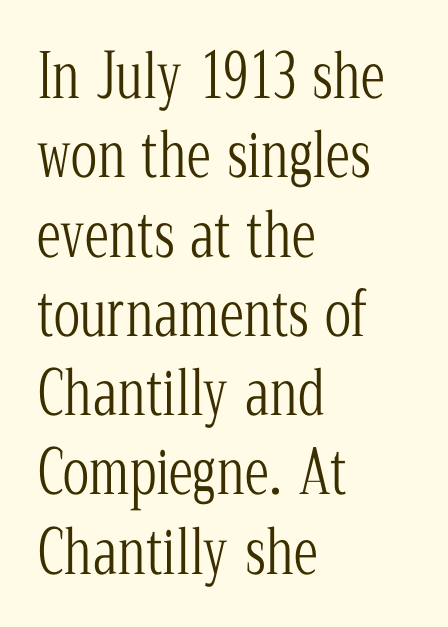
The image shows 61 px light, condensed serif type, upright; set left-aligned, normal line spacing (1.3x), normal letter spacing, not underlined; low stroke contrast and a medium x-height.
